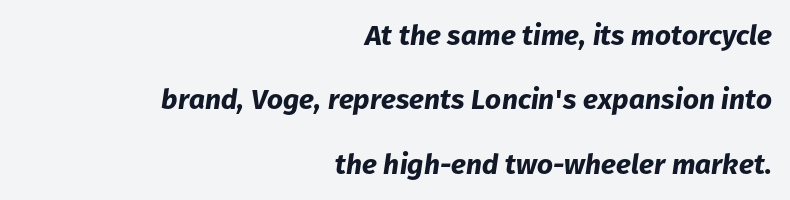
The image shows 28 px bold type, italic (leaning right); set right-aligned, loose line spacing (2.3x), normal letter spacing, not underlined; low stroke contrast and a medium x-height.
